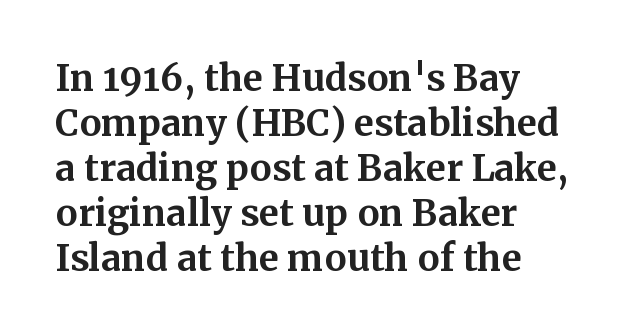
Does the copy run flush right? No — it runs flush left. Does extra space separate the letters? No, they use regular spacing. The lines sit at an ordinary, default distance from one another. Weight check: bold — yes, fully.
